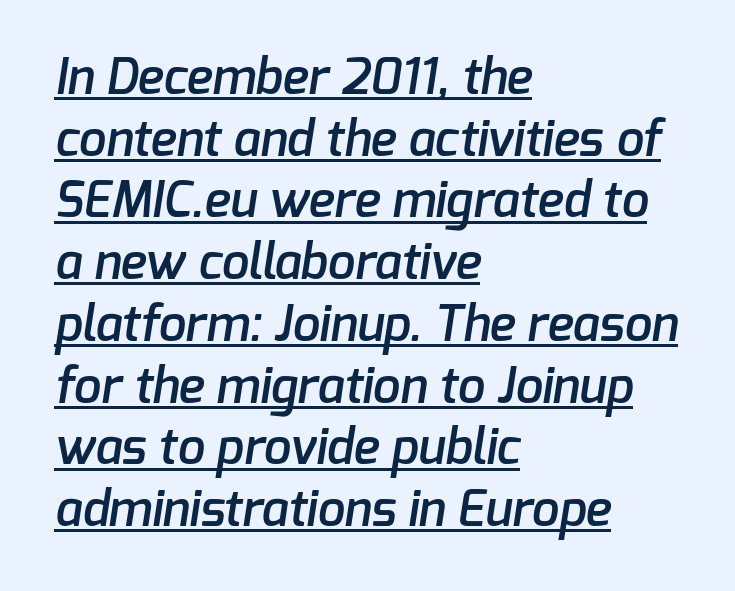
Q: Is the text bold? A: Semi-bold.
Q: Is the typeface a serif or a sans-serif typeface? A: Sans-serif.
Q: Is the text underlined? A: Yes.
Q: How is the paragraph aligned? A: Left-aligned.
Q: Is the spacing between letters normal or unusually wide? A: Normal.
Q: Is the spacing between lines tight, normal or loose? A: Normal.
Q: Width (condensed, normal, or wide)? A: Normal.
Q: Stroke contrast? A: Low.
Q: x-height? A: Medium.
Q: Monospaced? A: No.
